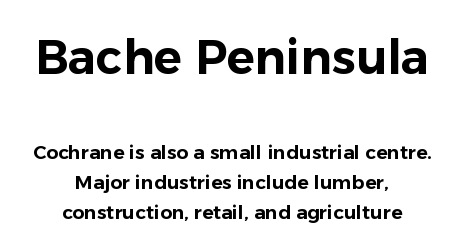
Q: Is the text italic (slanted)? A: No, it is upright.
Q: Is the typeface a serif or a sans-serif typeface? A: Sans-serif.
Q: Is the text underlined? A: No.
Q: How is the paragraph aligned? A: Centered.
Q: Is the spacing between letters normal or unusually wide? A: Normal.
Q: Is the spacing between lines tight, normal or loose? A: Normal.
Q: Which block of text is set in a larger size, the first (top) or the second (bottom)? A: The first (top) one.
Q: Width (condensed, normal, or wide)? A: Normal.
Q: Stroke contrast? A: Low.
Q: x-height? A: Medium.
Q: Monospaced? A: No.
